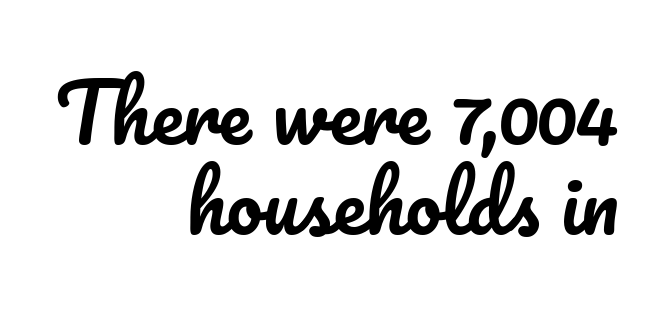
The image shows 80 px text type; set right-aligned, tight line spacing (1.12x), normal letter spacing, not underlined; low stroke contrast and a small x-height.
